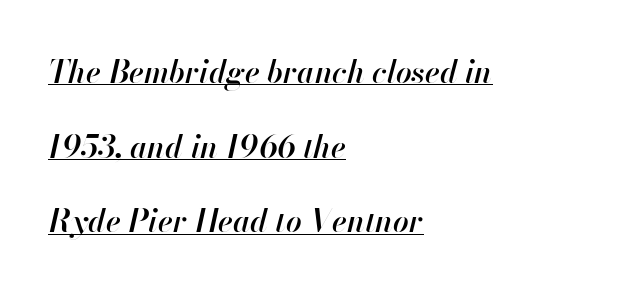
The line-height multiplier appears high, well above default. The sample's only ornament is a line tracing under the words. Reading down the block, your eye returns to a fixed left position each line. Strokes here are thickened, but only to semibold level.
